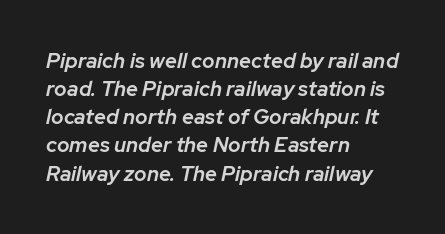
The image shows 21 px text type, italic (leaning right); set left-aligned, normal line spacing (1.34x), normal letter spacing, not underlined.
